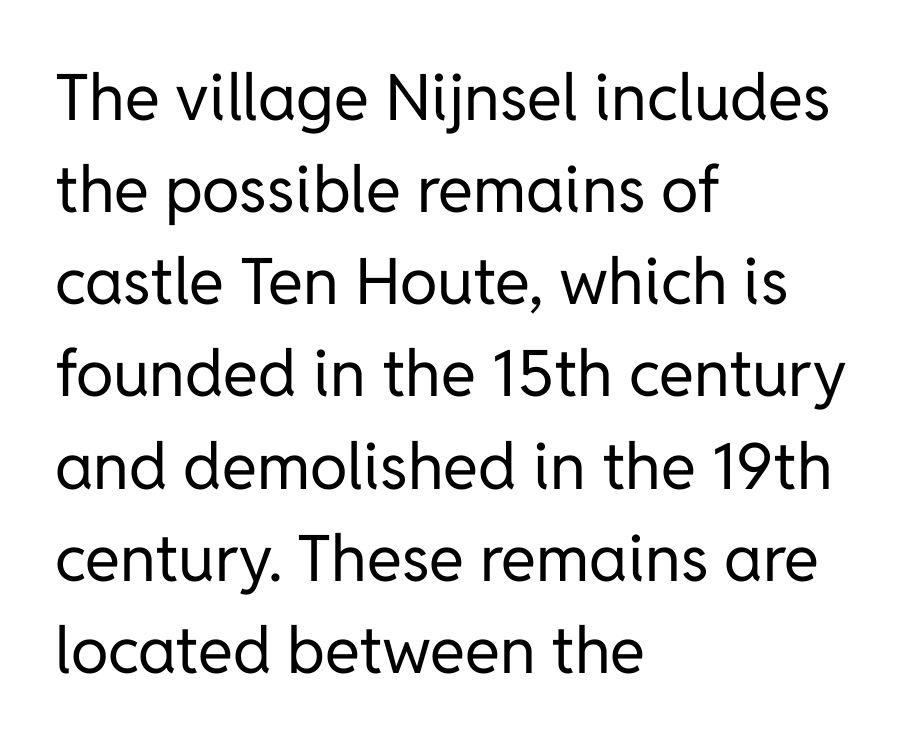
{"serif": "no", "italic": "no", "bold": "no", "weight": "regular", "width": "normal", "stroke_contrast": "low", "x_height": "medium", "monospaced": "no", "underline": "no", "align": "left", "line_spacing": "normal", "line_spacing_ratio": 1.44, "letter_spacing": "normal", "letter_spacing_em": 0.0, "glyph_px": 64}
